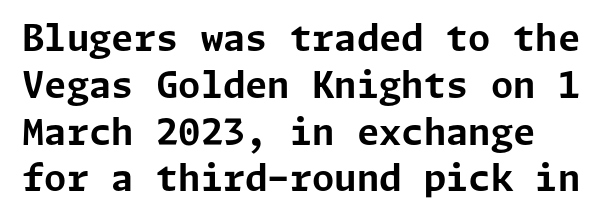
The image shows 36 px bold sans-serif type, upright; set normal line spacing (1.3x), normal letter spacing, not underlined; low stroke contrast and a medium x-height.
